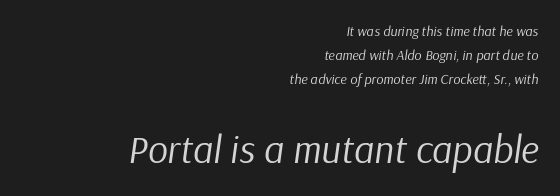
Q: Is the text bold? A: No.
Q: Is the text italic (slanted)? A: Yes, it leans right by about 9 degrees.
Q: Is the text underlined? A: No.
Q: How is the paragraph aligned? A: Right-aligned.
Q: Is the spacing between letters normal or unusually wide? A: Normal.
Q: Which block of text is set in a larger size, the first (top) or the second (bottom)? A: The second (bottom) one.
Q: Width (condensed, normal, or wide)? A: Normal.
Q: Stroke contrast? A: Low.
Q: x-height? A: Medium.
Q: Monospaced? A: No.
